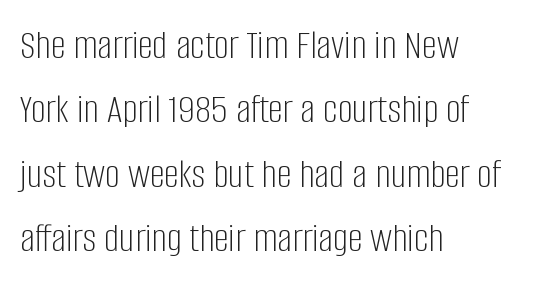
One glance says typical: line gaps are just what's usual. Spacing verdict: proportional, widths tailored to each character. Each word holds together tightly as a unit, with standard inter-letter gaps. Casual observation: everything's shoved over to the left. A light-to-regular cut is what we see here.
